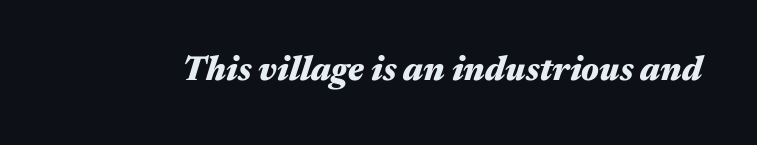
Q: Is the text bold? A: Yes.
Q: Is the text italic (slanted)? A: Yes, it leans right by about 17 degrees.
Q: Is the text underlined? A: No.
Q: Is the spacing between letters normal or unusually wide? A: Normal.
Q: Width (condensed, normal, or wide)? A: Wide.
Q: Stroke contrast? A: Medium.
Q: x-height? A: Medium.
Q: Monospaced? A: No.
